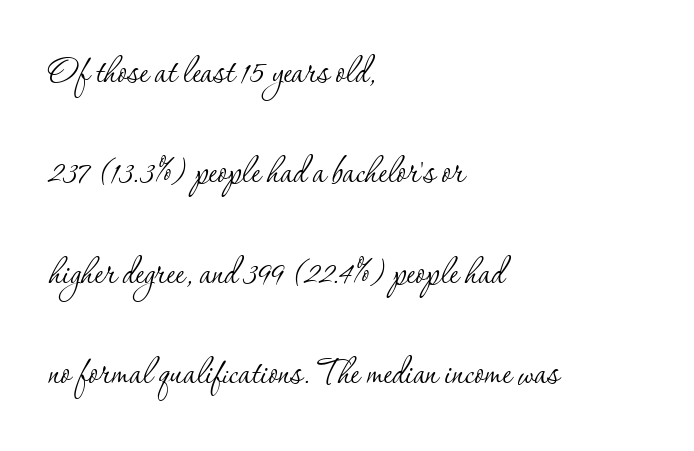
Q: Is the text bold? A: No.
Q: Is the text italic (slanted)? A: Yes.
Q: Is the typeface a serif or a sans-serif typeface? A: Serif.
Q: Is the text underlined? A: No.
Q: How is the paragraph aligned? A: Left-aligned.
Q: Is the spacing between letters normal or unusually wide? A: Normal.
Q: Is the spacing between lines tight, normal or loose? A: Loose.
Q: Width (condensed, normal, or wide)? A: Normal.
Q: Stroke contrast? A: Low.
Q: x-height? A: Small.
Q: Monospaced? A: No.
